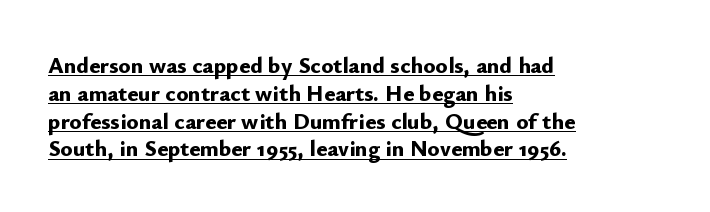
Q: Is the text bold? A: Yes.
Q: Is the text italic (slanted)? A: No, it is upright.
Q: Is the text underlined? A: Yes.
Q: How is the paragraph aligned? A: Left-aligned.
Q: Is the spacing between letters normal or unusually wide? A: Normal.
